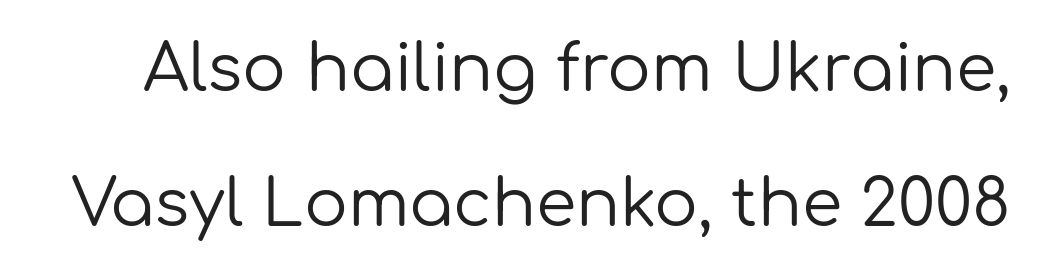
This rendering features lettering with no underline. If you drew a line through each stem, it would be perfectly vertical. Standard letterfit; no display-style spreading of the glyphs. This reads as an unemphasized weight, regular at the heaviest. Nope, no serifs anywhere on these letters. Reading down the column, the eye jumps a long way to each next line.
